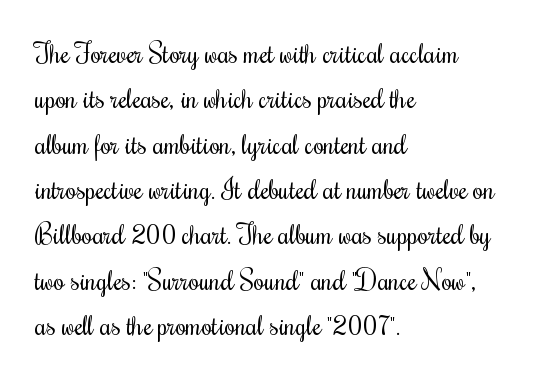
{"bold": "no", "underline": "no", "align": "left", "line_spacing": "normal", "line_spacing_ratio": 1.68, "letter_spacing": "normal", "letter_spacing_em": 0.0, "glyph_px": 27}
